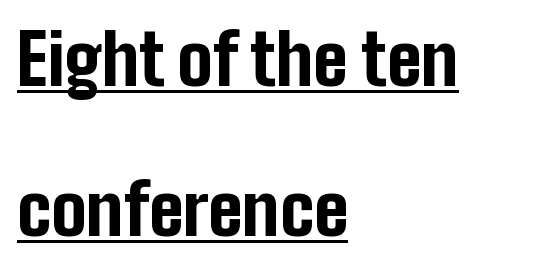
Quick note: not italic, upright. A typesetter would call this zero additional tracking. On the weight axis this lands at bold, roughly 700. The paragraph has a hard left edge and a soft right edge. Notice how a bar underscores the lettering throughout.
